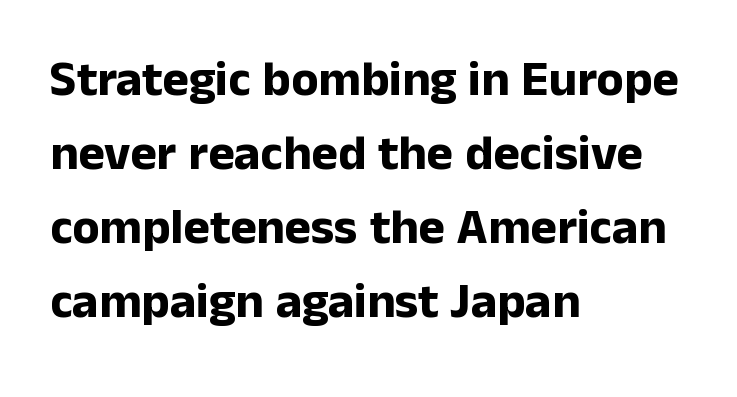
{"serif": "no", "italic": "no", "bold": "yes", "weight": "bold", "width": "normal", "stroke_contrast": "low", "x_height": "medium", "monospaced": "no", "underline": "no", "align": "left", "line_spacing": "normal", "line_spacing_ratio": 1.48, "letter_spacing": "normal", "letter_spacing_em": 0.0, "glyph_px": 50}
